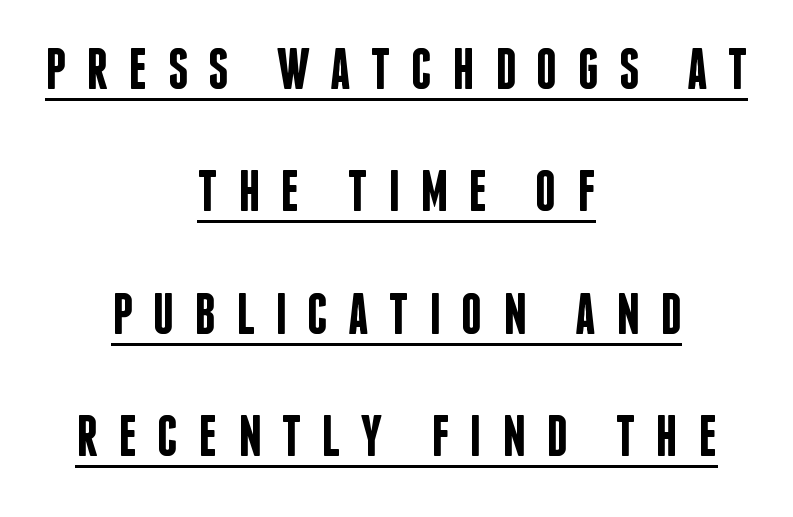
Q: Is the text bold? A: Semi-bold.
Q: Is the text italic (slanted)? A: No, it is upright.
Q: Is the typeface a serif or a sans-serif typeface? A: Sans-serif.
Q: Is the text underlined? A: Yes.
Q: How is the paragraph aligned? A: Centered.
Q: Is the spacing between letters normal or unusually wide? A: Unusually wide.
Q: Is the spacing between lines tight, normal or loose? A: Loose.
Q: Width (condensed, normal, or wide)? A: Condensed.
Q: Stroke contrast? A: Low.
Q: x-height? A: Large.
Q: Monospaced? A: No.
